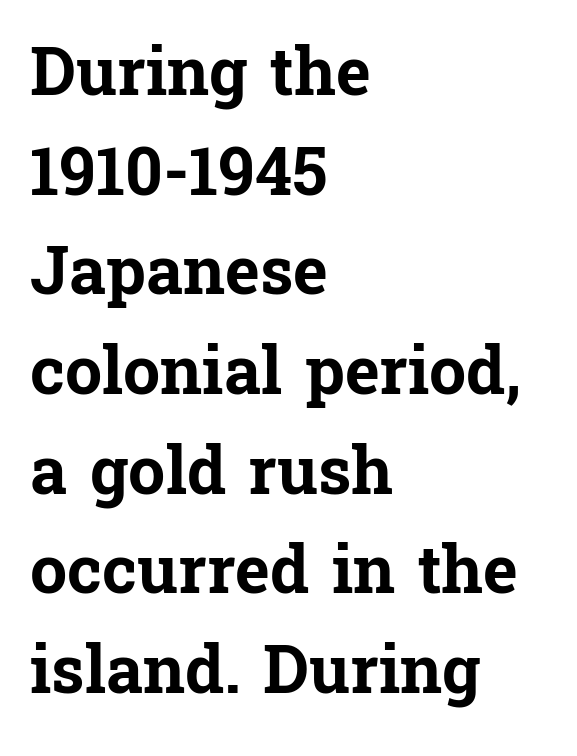
Q: Is the text bold? A: Yes.
Q: Is the text italic (slanted)? A: No, it is upright.
Q: Is the typeface a serif or a sans-serif typeface? A: Serif.
Q: Is the text underlined? A: No.
Q: How is the paragraph aligned? A: Left-aligned.
Q: Is the spacing between letters normal or unusually wide? A: Normal.
Q: Is the spacing between lines tight, normal or loose? A: Normal.
Q: Width (condensed, normal, or wide)? A: Normal.
Q: Stroke contrast? A: Low.
Q: x-height? A: Medium.
Q: Monospaced? A: No.
